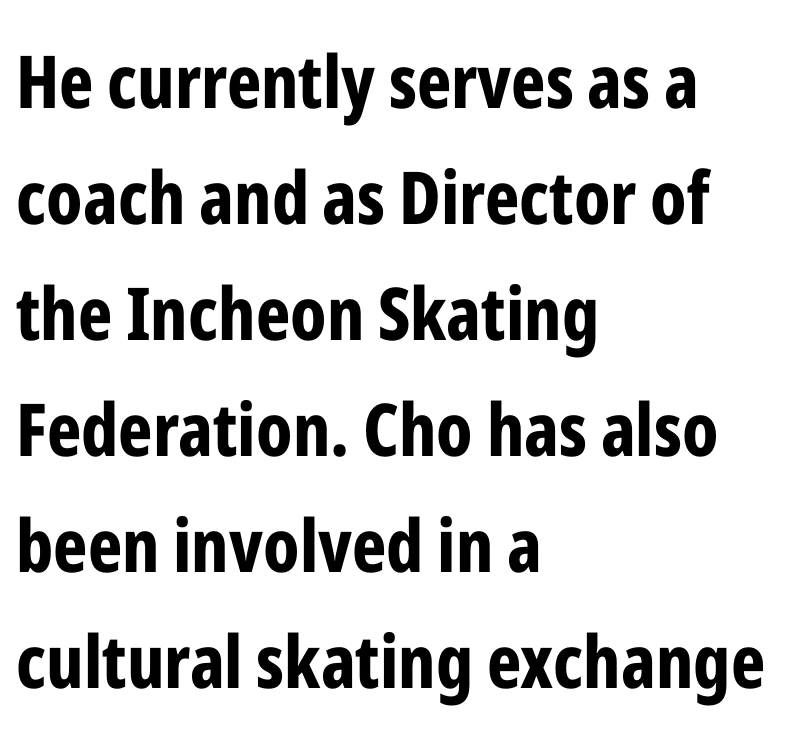
Q: Is the text bold? A: Yes.
Q: Is the text italic (slanted)? A: No, it is upright.
Q: Is the typeface a serif or a sans-serif typeface? A: Sans-serif.
Q: Is the text underlined? A: No.
Q: How is the paragraph aligned? A: Left-aligned.
Q: Is the spacing between letters normal or unusually wide? A: Normal.
Q: Is the spacing between lines tight, normal or loose? A: Normal.
Q: Width (condensed, normal, or wide)? A: Condensed.
Q: Stroke contrast? A: Low.
Q: x-height? A: Medium.
Q: Monospaced? A: No.
